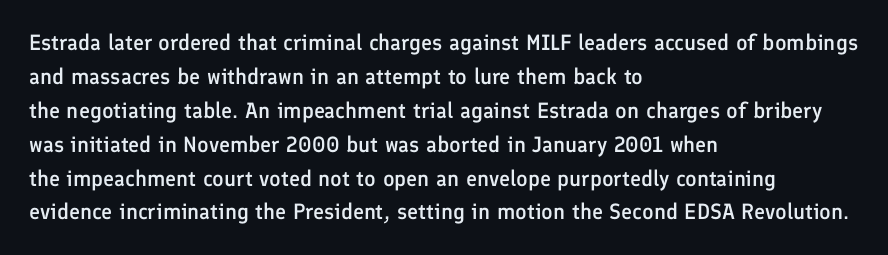
Q: Is the text bold? A: Semi-bold.
Q: Is the text italic (slanted)? A: No, it is upright.
Q: Is the text underlined? A: No.
Q: How is the paragraph aligned? A: Left-aligned.
Q: Is the spacing between letters normal or unusually wide? A: Normal.
Q: Is the spacing between lines tight, normal or loose? A: Normal.
